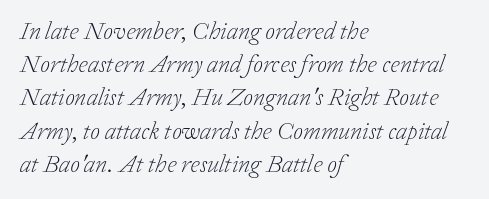
Q: Is the text bold? A: No.
Q: Is the text italic (slanted)? A: Yes, it leans right by about 20 degrees.
Q: Is the text underlined? A: No.
Q: How is the paragraph aligned? A: Left-aligned.
Q: Is the spacing between letters normal or unusually wide? A: Normal.
Q: Is the spacing between lines tight, normal or loose? A: Normal.
